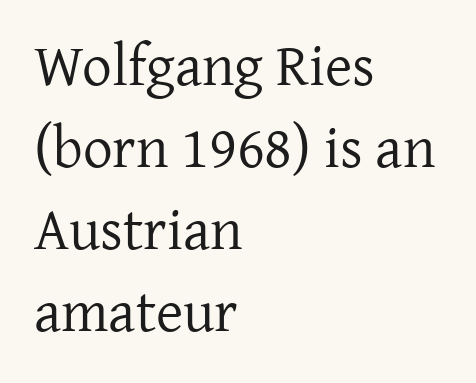
Q: Is the text bold? A: No.
Q: Is the text italic (slanted)? A: No, it is upright.
Q: Is the typeface a serif or a sans-serif typeface? A: Serif.
Q: Is the text underlined? A: No.
Q: How is the paragraph aligned? A: Left-aligned.
Q: Is the spacing between letters normal or unusually wide? A: Normal.
Q: Is the spacing between lines tight, normal or loose? A: Normal.
Q: Width (condensed, normal, or wide)? A: Normal.
Q: Stroke contrast? A: Low.
Q: x-height? A: Medium.
Q: Monospaced? A: No.
